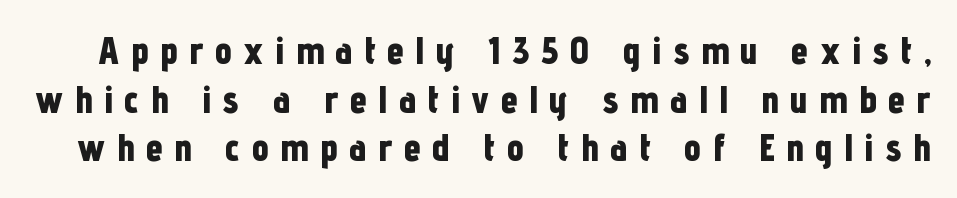
Q: Is the text bold? A: Yes.
Q: Is the text italic (slanted)? A: No, it is upright.
Q: Is the typeface a serif or a sans-serif typeface? A: Sans-serif.
Q: Is the text underlined? A: No.
Q: Is the spacing between letters normal or unusually wide? A: Unusually wide.
Q: Is the spacing between lines tight, normal or loose? A: Normal.
Q: Width (condensed, normal, or wide)? A: Condensed.
Q: Stroke contrast? A: Low.
Q: x-height? A: Medium.
Q: Monospaced? A: No.
